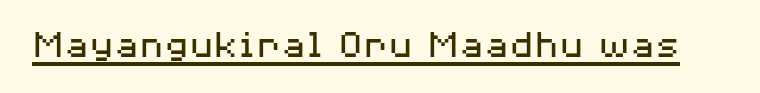
When letters stand straight like this, we call the style roman or upright. The face looks like a standard text weight, possibly lighter. The sample's only ornament is a line tracing under the words. Is this a sans? Yes — the strokes have no serifs. The passage shown is typed in a proportional face where columns would drift. Standard letterfit; no display-style spreading of the glyphs.
